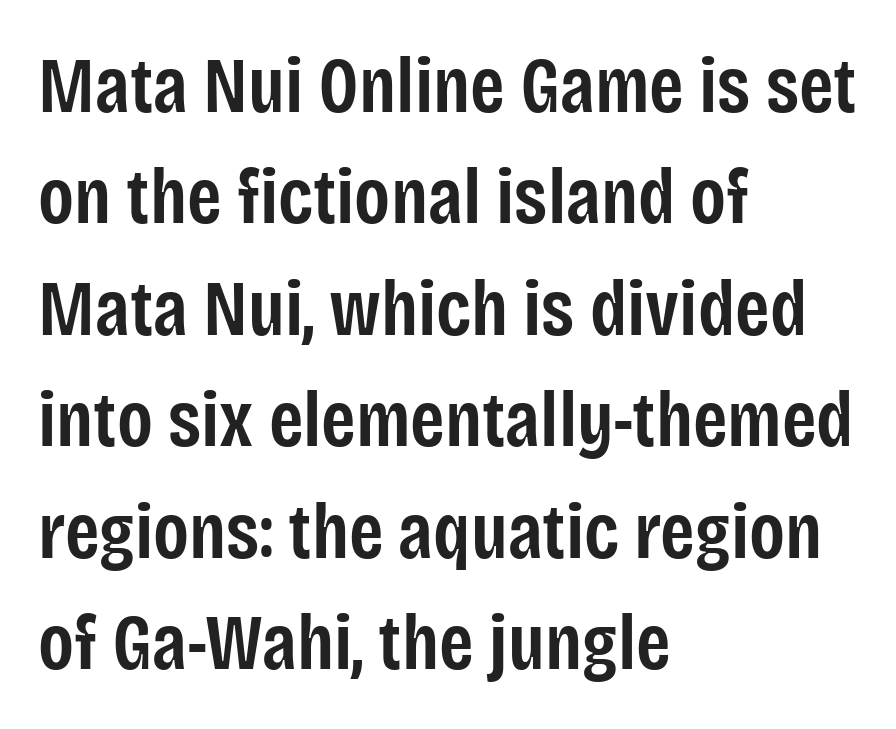
{"serif": "no", "italic": "no", "bold": "semi", "weight": "semibold", "width": "condensed", "stroke_contrast": "low", "x_height": "large", "monospaced": "no", "underline": "no", "align": "left", "line_spacing": "normal", "line_spacing_ratio": 1.41, "letter_spacing": "normal", "letter_spacing_em": 0.0, "glyph_px": 79}
